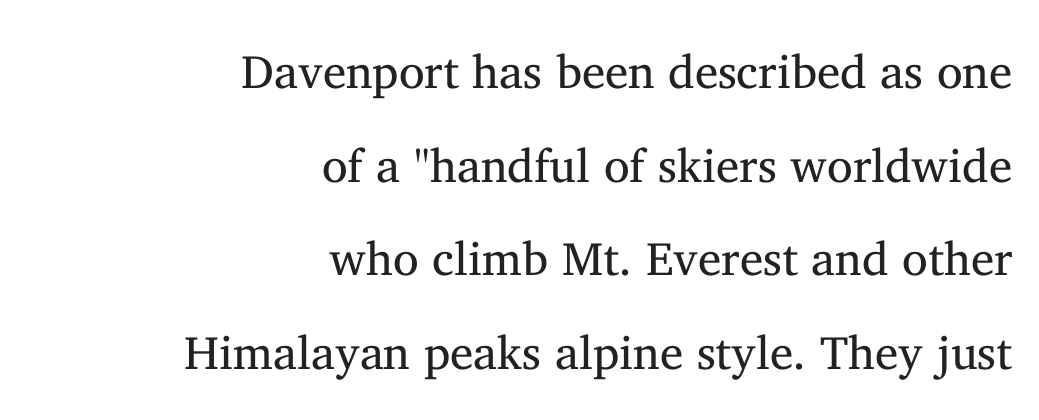
{"serif": "yes", "italic": "no", "bold": "no", "weight": "regular", "width": "normal", "stroke_contrast": "medium", "x_height": "medium", "monospaced": "no", "underline": "no", "align": "right", "line_spacing": "loose", "line_spacing_ratio": 1.99, "letter_spacing": "normal", "letter_spacing_em": 0.0, "glyph_px": 47}
